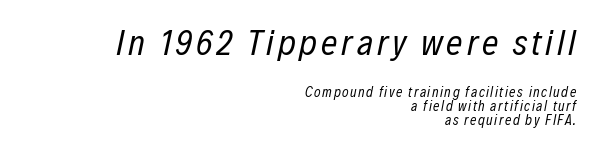
Size hierarchy here favors the leading block over the trailing one. The strokes carry an ordinary text weight at most. Any mark beneath the type? The region is blank. The line-height multiplier appears low, near solid setting.
